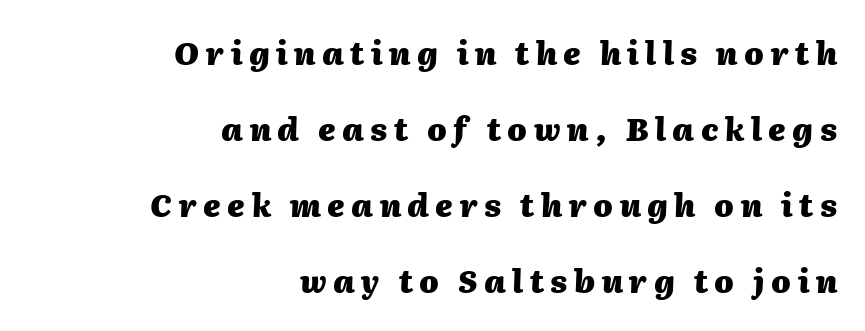
The image shows 31 px heavy type, italic (leaning right); set right-aligned, loose line spacing (2.45x), unusually wide letter spacing (+0.21 em), not underlined; medium stroke contrast and a medium x-height.
